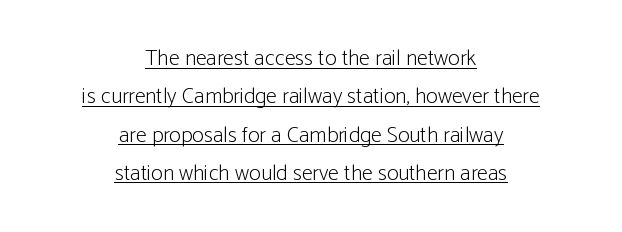
{"italic": "no", "bold": "no", "underline": "yes", "align": "center", "line_spacing_ratio": 1.74, "letter_spacing": "normal", "letter_spacing_em": 0.0, "glyph_px": 22}
